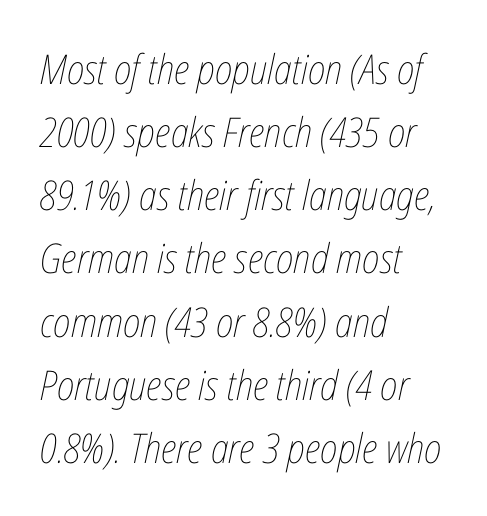
Think of a printed novel: that variable character pitch is what you see here. The vertical gap from one line to the next is medium. Heft: none added — not bold. Notice how the stems are inclined rather than vertical — that's the hallmark of italics. The space beneath each line is pristine and unruled.
